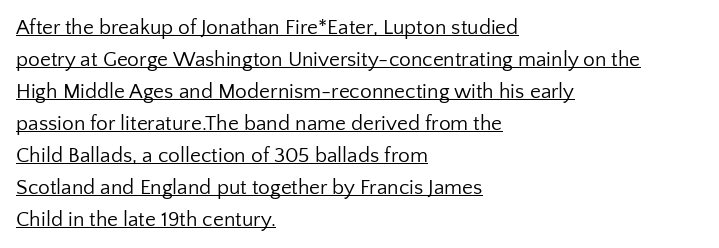
The image shows 21 px text type, upright; set left-aligned, normal line spacing (1.52x), normal letter spacing, underlined.
